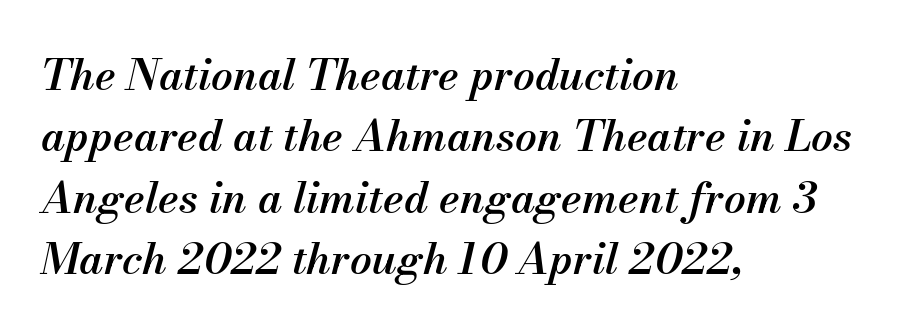
Q: Is the text bold? A: Semi-bold.
Q: Is the text italic (slanted)? A: Yes, it leans right by about 13 degrees.
Q: Is the text underlined? A: No.
Q: How is the paragraph aligned? A: Left-aligned.
Q: Is the spacing between letters normal or unusually wide? A: Normal.
Q: Is the spacing between lines tight, normal or loose? A: Normal.
Q: Width (condensed, normal, or wide)? A: Normal.
Q: Stroke contrast? A: Medium.
Q: x-height? A: Small.
Q: Monospaced? A: No.
